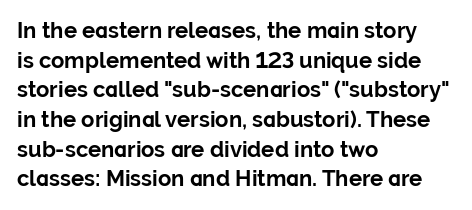
The image shows 22 px bold type, upright; set left-aligned, normal line spacing (1.35x), normal letter spacing, not underlined.
